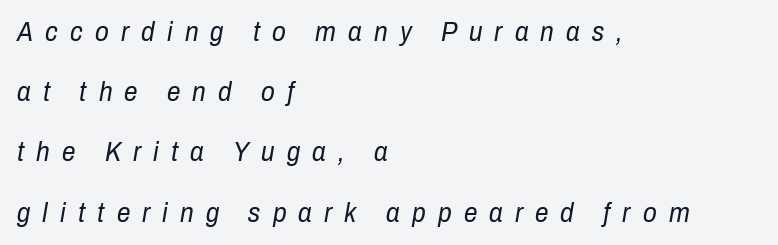
Stroke thickness stays within the range of a standard reading face or lighter. Clear beneath every line of the passage. The lines are spread far apart with generous leading. You could only call the tracking loose — the letters float apart.
